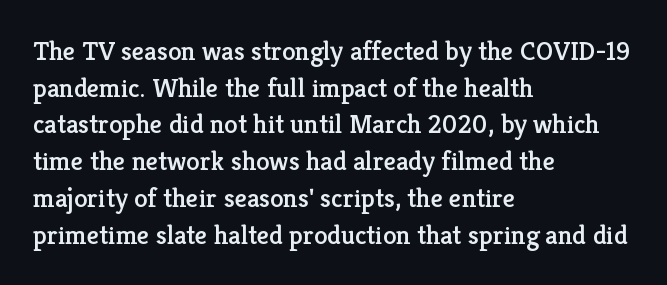
{"italic": "no", "underline": "no", "align": "left", "line_spacing": "normal", "line_spacing_ratio": 1.36, "letter_spacing": "normal", "letter_spacing_em": 0.0, "glyph_px": 27}
